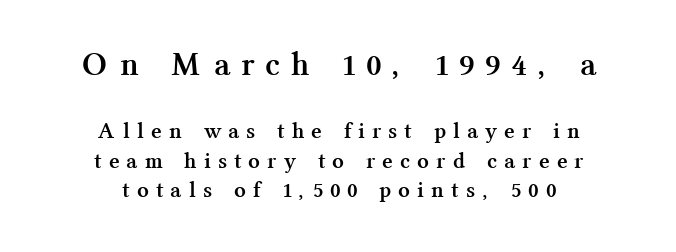
The image shows 34 px semibold serif type, upright; set centered, normal line spacing (1.29x), unusually wide letter spacing (+0.39 em), not underlined; the first (top) block is 1.48x larger; medium stroke contrast and a medium x-height.
